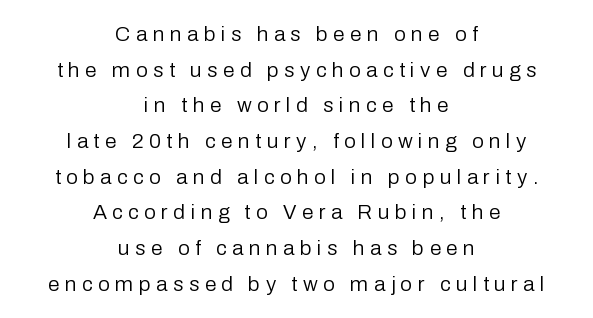
Q: Is the text bold? A: No.
Q: Is the text italic (slanted)? A: No, it is upright.
Q: Is the text underlined? A: No.
Q: How is the paragraph aligned? A: Centered.
Q: Is the spacing between letters normal or unusually wide? A: Unusually wide.
Q: Is the spacing between lines tight, normal or loose? A: Normal.
